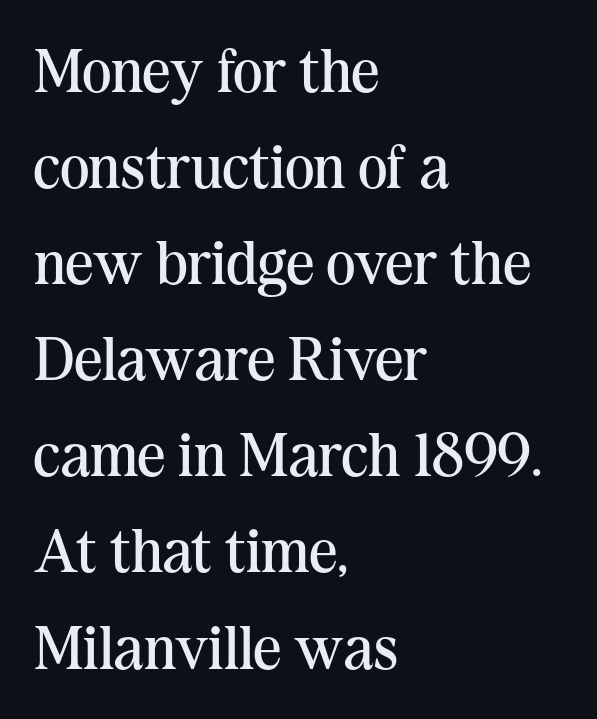
{"serif": "yes", "italic": "no", "bold": "no", "weight": "regular", "width": "normal", "stroke_contrast": "medium", "x_height": "medium", "monospaced": "no", "underline": "no", "align": "left", "line_spacing": "normal", "line_spacing_ratio": 1.55, "letter_spacing": "normal", "letter_spacing_em": 0.0, "glyph_px": 62}
